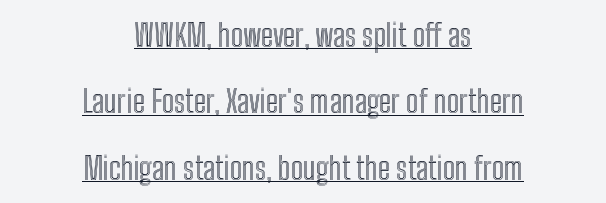
Q: Is the text italic (slanted)? A: No, it is upright.
Q: Is the text underlined? A: Yes.
Q: How is the paragraph aligned? A: Centered.
Q: Is the spacing between letters normal or unusually wide? A: Normal.
Q: Is the spacing between lines tight, normal or loose? A: Loose.
Q: Width (condensed, normal, or wide)? A: Condensed.
Q: x-height? A: Medium.
Q: Monospaced? A: No.
